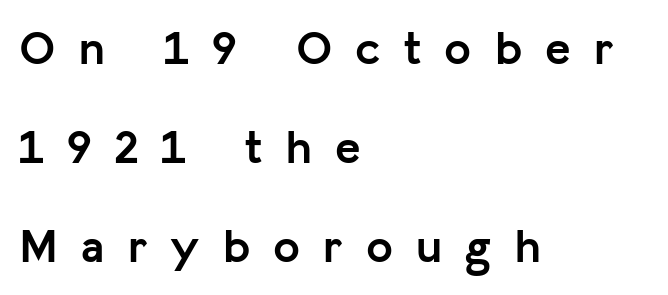
The image shows 48 px semibold sans-serif type, upright; set left-aligned, loose line spacing (2.06x), unusually wide letter spacing (+0.48 em), not underlined; low stroke contrast and a medium x-height.
